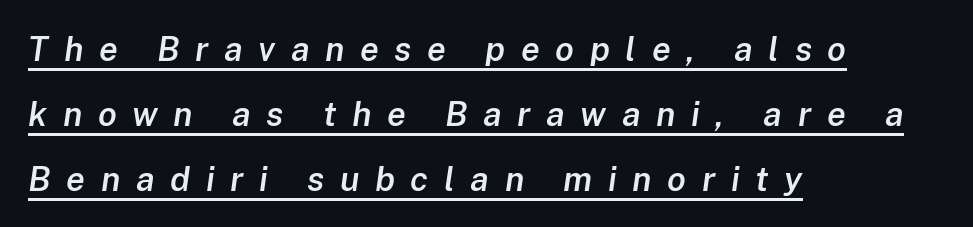
The image shows 34 px semibold type, italic (leaning right); set left-aligned, loose line spacing (1.91x), unusually wide letter spacing (+0.46 em), underlined; low stroke contrast and a medium x-height.
